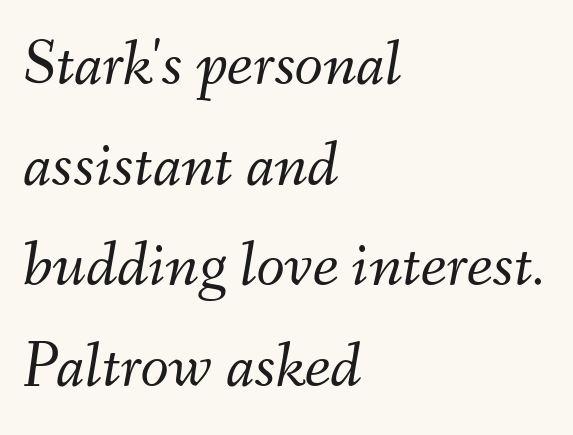
Q: Is the text bold? A: No.
Q: Is the text italic (slanted)? A: Yes, it leans right by about 9 degrees.
Q: Is the text underlined? A: No.
Q: How is the paragraph aligned? A: Left-aligned.
Q: Is the spacing between letters normal or unusually wide? A: Normal.
Q: Is the spacing between lines tight, normal or loose? A: Normal.
Q: Width (condensed, normal, or wide)? A: Normal.
Q: Stroke contrast? A: Medium.
Q: x-height? A: Small.
Q: Monospaced? A: No.
